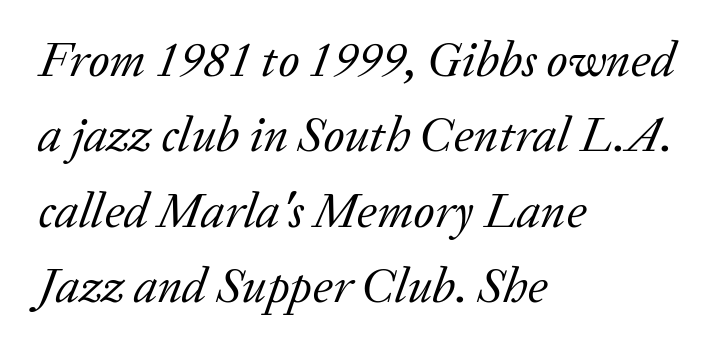
Q: Is the text bold? A: No.
Q: Is the text italic (slanted)? A: Yes, it leans right by about 20 degrees.
Q: Is the typeface a serif or a sans-serif typeface? A: Serif.
Q: Is the text underlined? A: No.
Q: How is the paragraph aligned? A: Left-aligned.
Q: Is the spacing between letters normal or unusually wide? A: Normal.
Q: Is the spacing between lines tight, normal or loose? A: Normal.
Q: Width (condensed, normal, or wide)? A: Normal.
Q: Stroke contrast? A: Low.
Q: x-height? A: Medium.
Q: Monospaced? A: No.
